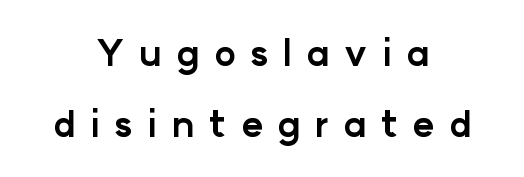
The image shows 36 px bold sans-serif type, upright; set centered, loose line spacing (1.97x), unusually wide letter spacing (+0.4 em), not underlined; low stroke contrast and a medium x-height.
